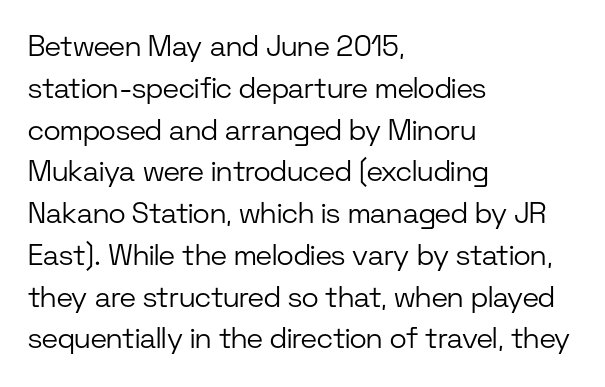
{"serif": "no", "italic": "no", "bold": "no", "weight": "light", "width": "normal", "stroke_contrast": "low", "x_height": "medium", "monospaced": "no", "underline": "no", "align": "left", "line_spacing": "normal", "line_spacing_ratio": 1.44, "letter_spacing": "normal", "letter_spacing_em": 0.0, "glyph_px": 29}
